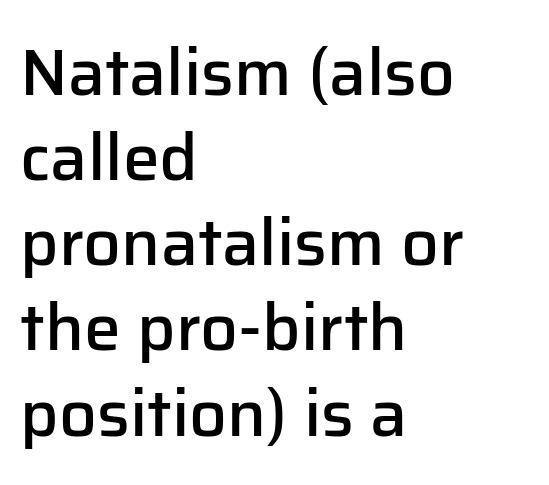
Q: Is the text bold? A: Semi-bold.
Q: Is the text italic (slanted)? A: No, it is upright.
Q: Is the typeface a serif or a sans-serif typeface? A: Sans-serif.
Q: Is the text underlined? A: No.
Q: How is the paragraph aligned? A: Left-aligned.
Q: Is the spacing between letters normal or unusually wide? A: Normal.
Q: Is the spacing between lines tight, normal or loose? A: Normal.
Q: Width (condensed, normal, or wide)? A: Normal.
Q: Stroke contrast? A: Low.
Q: x-height? A: Medium.
Q: Monospaced? A: No.
